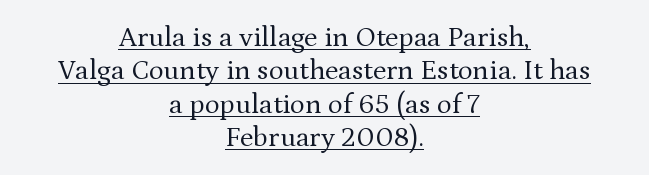
The image shows 28 px regular-weight serif type, upright; set centered, line spacing 1.19x, normal letter spacing, underlined; medium stroke contrast and a medium x-height.
